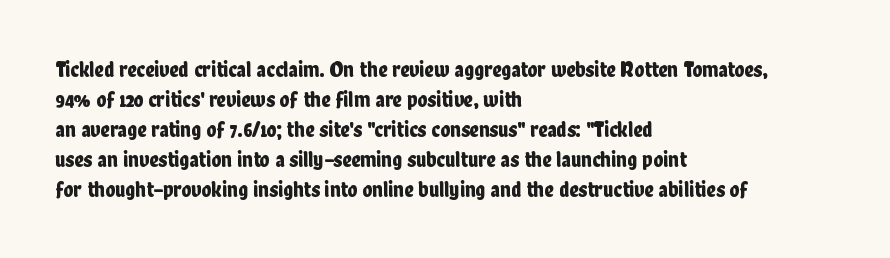
The image shows 23 px text type, upright; set left-aligned, normal line spacing (1.3x), normal letter spacing, not underlined.
